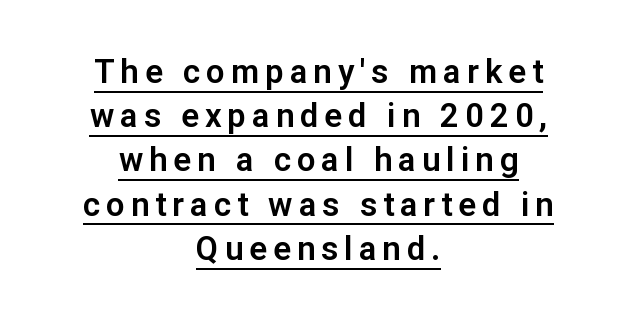
{"serif": "no", "italic": "no", "width": "normal", "stroke_contrast": "low", "x_height": "medium", "monospaced": "no", "underline": "yes", "align": "center", "line_spacing": "normal", "line_spacing_ratio": 1.34, "glyph_px": 33}
